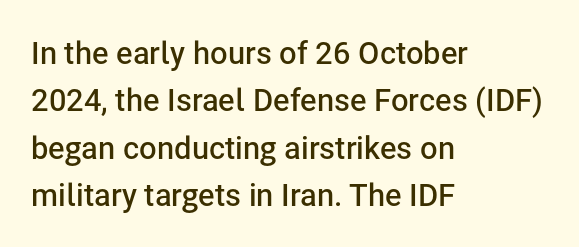
Q: Is the text bold? A: Semi-bold.
Q: Is the text italic (slanted)? A: No, it is upright.
Q: Is the typeface a serif or a sans-serif typeface? A: Sans-serif.
Q: Is the text underlined? A: No.
Q: How is the paragraph aligned? A: Left-aligned.
Q: Is the spacing between letters normal or unusually wide? A: Normal.
Q: Is the spacing between lines tight, normal or loose? A: Normal.
Q: Width (condensed, normal, or wide)? A: Normal.
Q: Stroke contrast? A: Low.
Q: x-height? A: Medium.
Q: Monospaced? A: No.
